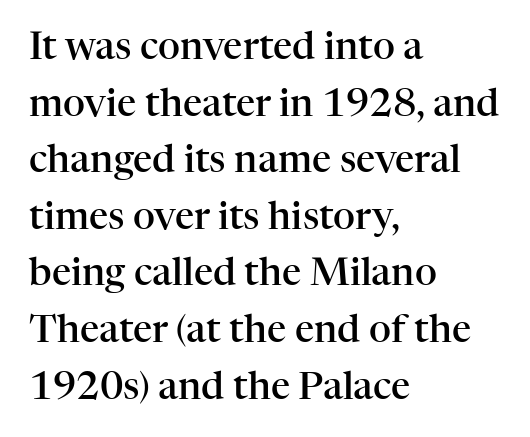
Honestly, the row spacing looks completely unremarkable. Compared with an ordinary text face, these strokes are moderately heavier — a semibold. The specimen omits any rule beneath the text block's lines. The typesetter chose a ragged-right arrangement here.
